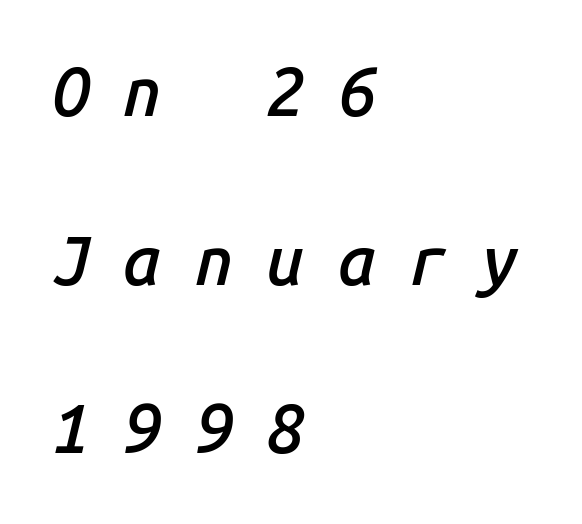
{"italic": "yes", "lean": "right", "slant_degrees": 14, "bold": "semi", "weight": "semibold", "width": "normal", "stroke_contrast": "low", "x_height": "medium", "monospaced": "yes", "underline": "no", "align": "left", "line_spacing": "loose", "line_spacing_ratio": 2.48, "letter_spacing": "wide", "letter_spacing_em": 0.49, "glyph_px": 68}
